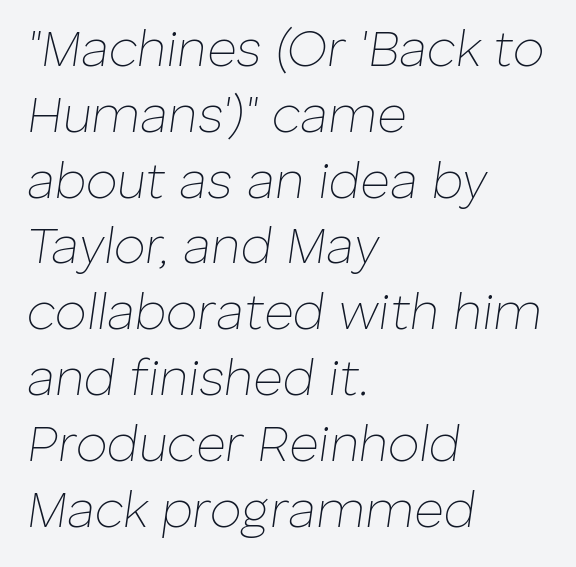
Q: Is the text bold? A: No.
Q: Is the text italic (slanted)? A: Yes, it leans right by about 8 degrees.
Q: Is the text underlined? A: No.
Q: How is the paragraph aligned? A: Left-aligned.
Q: Is the spacing between letters normal or unusually wide? A: Normal.
Q: Is the spacing between lines tight, normal or loose? A: Normal.
Q: Width (condensed, normal, or wide)? A: Normal.
Q: Stroke contrast? A: Low.
Q: x-height? A: Medium.
Q: Monospaced? A: No.
